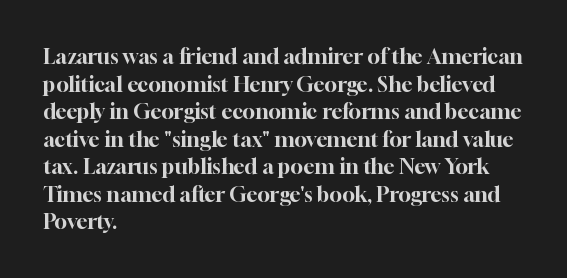
{"italic": "no", "underline": "no", "align": "left", "line_spacing": "normal", "line_spacing_ratio": 1.31, "letter_spacing": "normal", "letter_spacing_em": 0.0, "glyph_px": 21}
